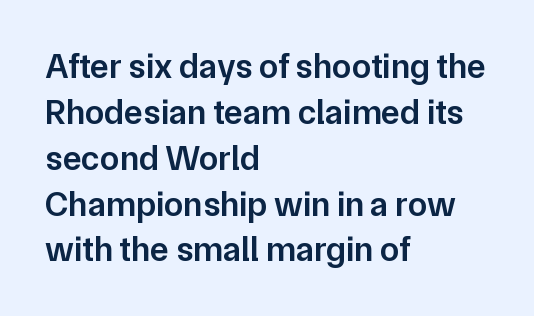
{"serif": "no", "italic": "no", "bold": "semi", "weight": "semibold", "width": "normal", "stroke_contrast": "low", "x_height": "medium", "monospaced": "no", "underline": "no", "align": "left", "line_spacing": "normal", "line_spacing_ratio": 1.31, "letter_spacing": "normal", "letter_spacing_em": 0.0, "glyph_px": 35}
